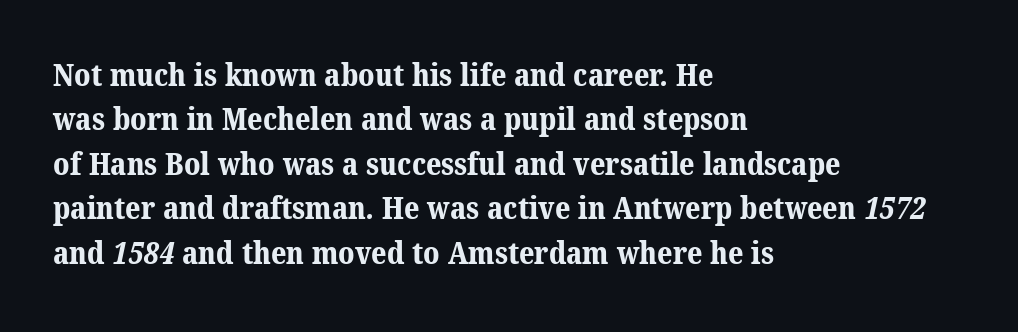
Look at the stroke-to-counter ratio: heavy, a bold. A typesetter would call this proportional, since set widths differ per character. Each row of text sits above clean, open space. This rendering uses left alignment, leaving the right contour irregular.
